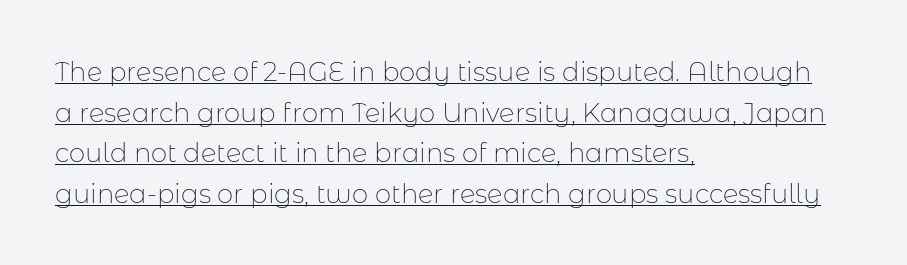
Q: Is the text bold? A: No.
Q: Is the text italic (slanted)? A: No, it is upright.
Q: Is the text underlined? A: Yes.
Q: How is the paragraph aligned? A: Left-aligned.
Q: Is the spacing between letters normal or unusually wide? A: Normal.
Q: Is the spacing between lines tight, normal or loose? A: Normal.
